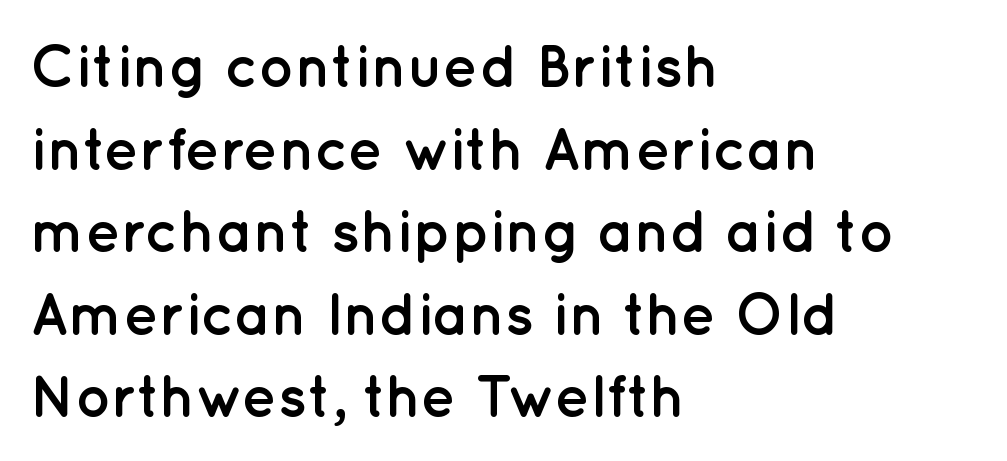
The image shows 59 px semibold sans-serif type, upright; set left-aligned, normal line spacing (1.4x), normal letter spacing, not underlined; low stroke contrast and a medium x-height.
